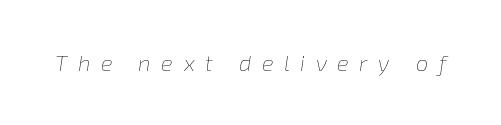
On a weight scale, this lands at 450 or below. Rendered with sloped, italic letterforms. Any mark beneath the type? The region is blank. Observe the wide spacing: letters keep a clear distance from each other.
